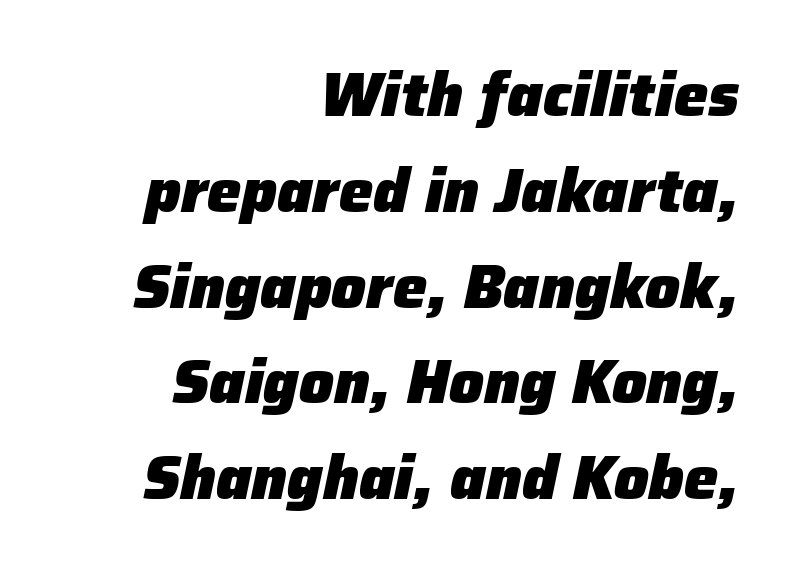
The image shows 61 px heavy type, italic (leaning right); set right-aligned, normal line spacing (1.57x), normal letter spacing, not underlined; low stroke contrast and a medium x-height.
